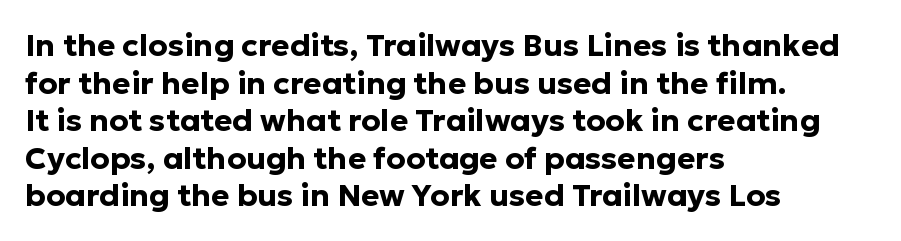
The image shows 31 px bold sans-serif type, upright; set left-aligned, line spacing 1.21x, normal letter spacing, not underlined; low stroke contrast and a medium x-height.
